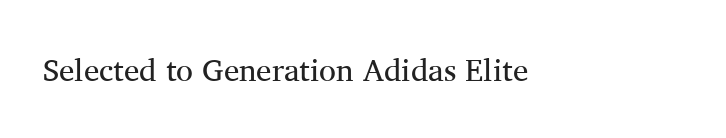
Q: Is the text bold? A: No.
Q: Is the text italic (slanted)? A: No, it is upright.
Q: Is the typeface a serif or a sans-serif typeface? A: Serif.
Q: Is the text underlined? A: No.
Q: Is the spacing between letters normal or unusually wide? A: Normal.
Q: Width (condensed, normal, or wide)? A: Normal.
Q: Stroke contrast? A: Medium.
Q: x-height? A: Medium.
Q: Monospaced? A: No.
